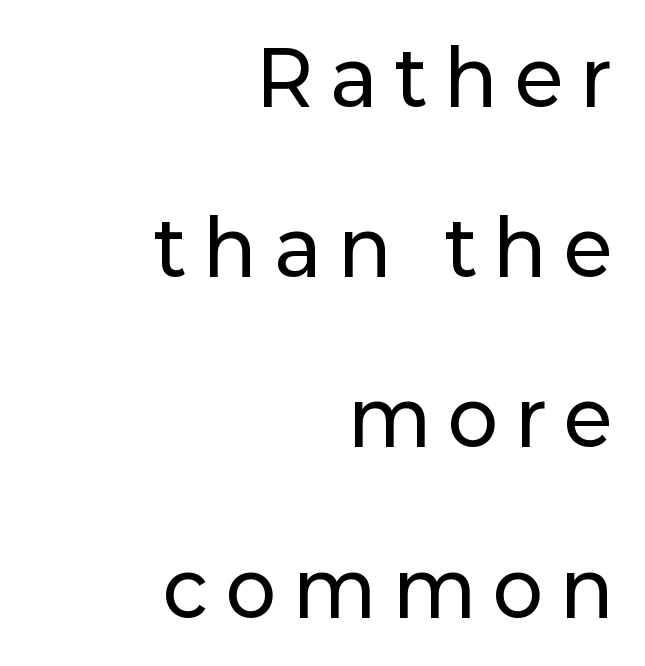
Letter spacing: wide. The face used here is a sans, in the tradition of grotesques and geometrics. The gap between lines stays unmarked. Vertical spacing — loose. Visually the block forms a straight wall on the right and a jagged coastline on the left. The passage shown is typed in a proportional face where columns would drift.
